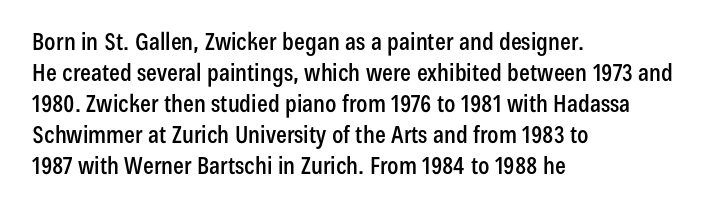
The rag falls on the right side of this text block. How would I describe the line gaps? Plain and ordinary. Ordinary non-slanted type is in use. The gaps between neighbouring characters are ordinary and unremarkable.
